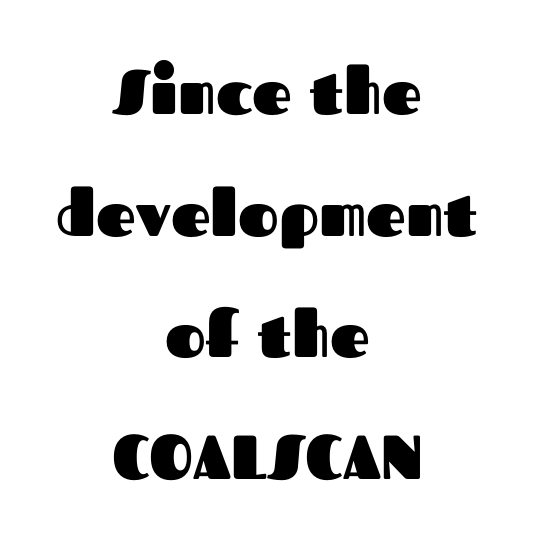
Q: Is the text bold? A: Yes.
Q: Is the text italic (slanted)? A: No, it is upright.
Q: Is the typeface a serif or a sans-serif typeface? A: Sans-serif.
Q: Is the text underlined? A: No.
Q: How is the paragraph aligned? A: Centered.
Q: Is the spacing between letters normal or unusually wide? A: Normal.
Q: Is the spacing between lines tight, normal or loose? A: Loose.
Q: Width (condensed, normal, or wide)? A: Normal.
Q: Stroke contrast? A: Medium.
Q: x-height? A: Medium.
Q: Monospaced? A: No.
